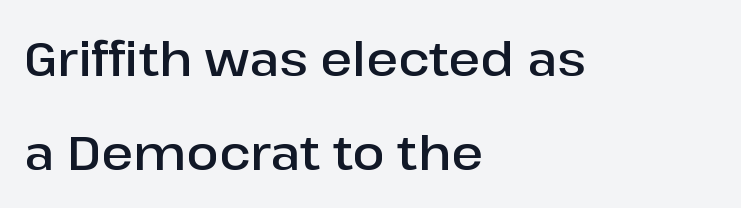
{"serif": "no", "italic": "no", "bold": "semi", "weight": "semibold", "width": "normal", "stroke_contrast": "low", "x_height": "medium", "monospaced": "no", "underline": "no", "align": "left", "line_spacing": "loose", "line_spacing_ratio": 1.95, "letter_spacing": "normal", "letter_spacing_em": 0.0, "glyph_px": 48}
